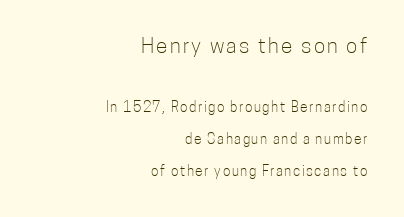
The image shows 21 px text type, upright; set right-aligned, loose line spacing (2.26x), not underlined; the first (top) block is 1.5x larger.
